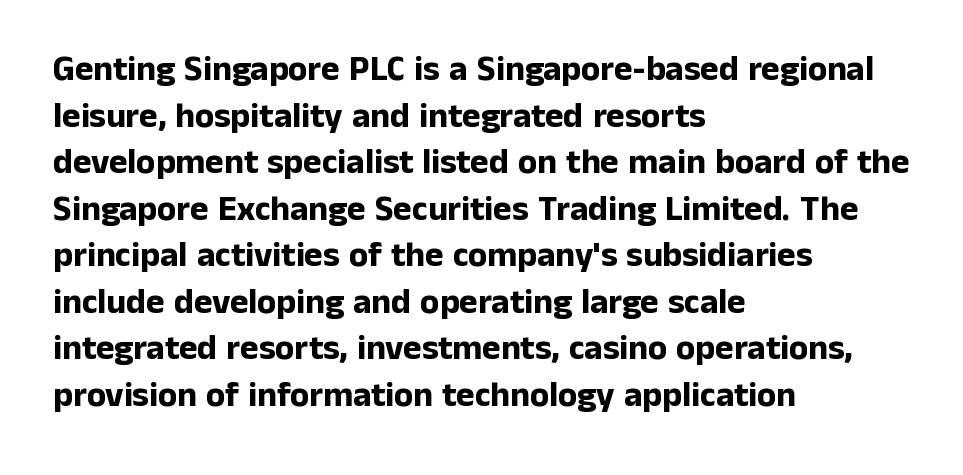
{"serif": "no", "italic": "no", "bold": "yes", "weight": "bold", "width": "normal", "stroke_contrast": "low", "x_height": "medium", "monospaced": "no", "underline": "no", "align": "left", "line_spacing": "normal", "line_spacing_ratio": 1.33, "letter_spacing": "normal", "letter_spacing_em": 0.0, "glyph_px": 35}
